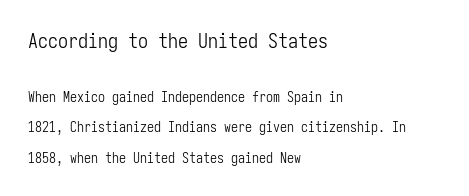
This reads as an unemphasized weight, regular at the heaviest. Size hierarchy here favors the leading block over the trailing one. Tracking here is standard; glyphs follow each other at the usual distance. The lines are quadded left.
